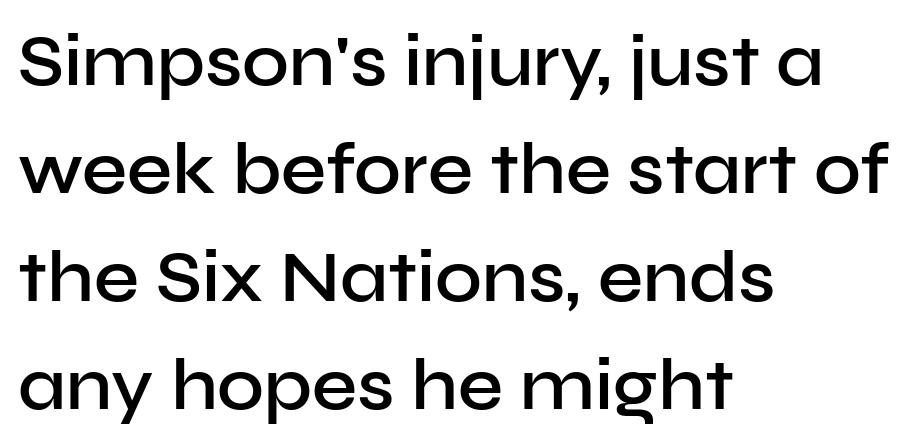
The image shows 72 px semibold sans-serif type, upright; set left-aligned, normal line spacing (1.5x), normal letter spacing, not underlined; low stroke contrast and a medium x-height.
